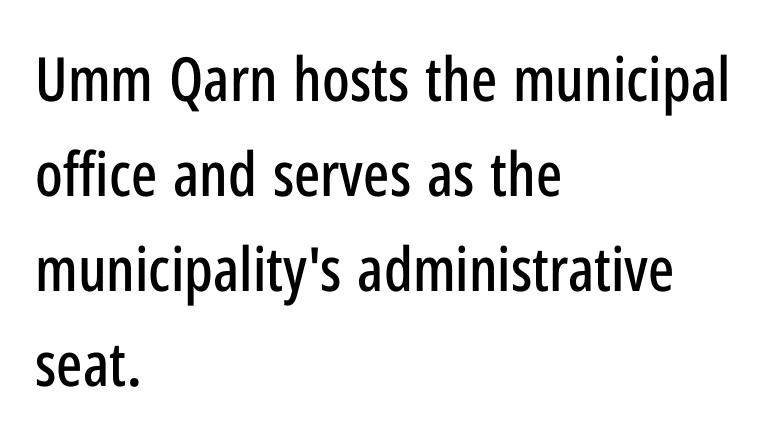
{"serif": "no", "italic": "no", "width": "condensed", "stroke_contrast": "low", "x_height": "medium", "monospaced": "no", "underline": "no", "align": "left", "line_spacing": "normal", "line_spacing_ratio": 1.56, "letter_spacing": "normal", "letter_spacing_em": 0.0, "glyph_px": 61}
